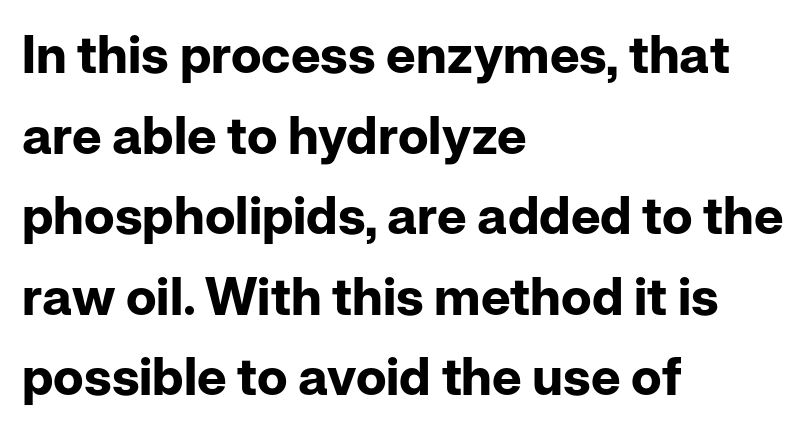
The image shows 52 px bold sans-serif type, upright; set left-aligned, normal line spacing (1.55x), normal letter spacing, not underlined; low stroke contrast and a medium x-height.
